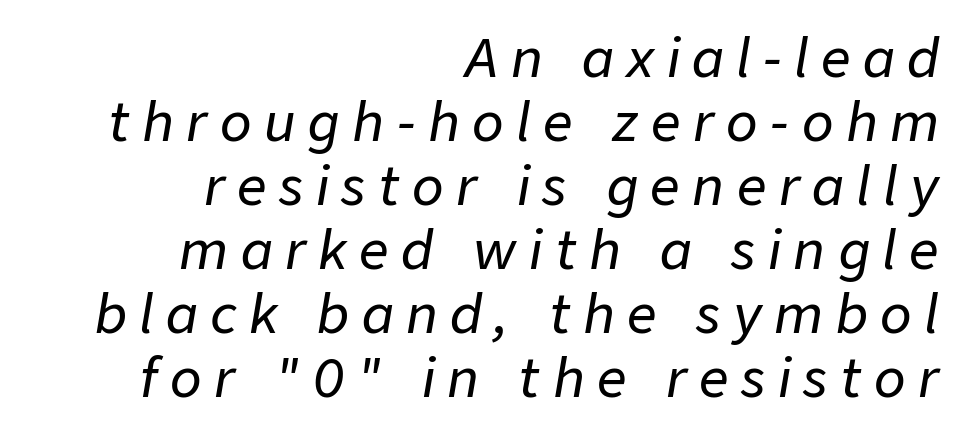
The tracking reads as deliberately expanded to a designer's eye. Does the copy run flush right? Yes — the right margin is perfectly even. Any mark beneath the type? The region is blank. Is the type slanted? Yes — the strokes lean at a clear angle. A typesetter would call this proportional, since set widths differ per character.
